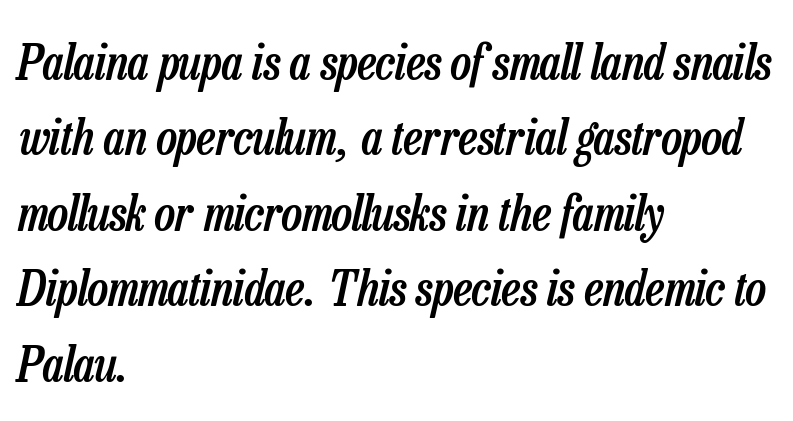
Q: Is the text bold? A: Semi-bold.
Q: Is the text italic (slanted)? A: Yes, it leans right by about 13 degrees.
Q: Is the text underlined? A: No.
Q: How is the paragraph aligned? A: Left-aligned.
Q: Is the spacing between letters normal or unusually wide? A: Normal.
Q: Is the spacing between lines tight, normal or loose? A: Normal.
Q: Width (condensed, normal, or wide)? A: Condensed.
Q: Stroke contrast? A: Low.
Q: x-height? A: Medium.
Q: Monospaced? A: No.
